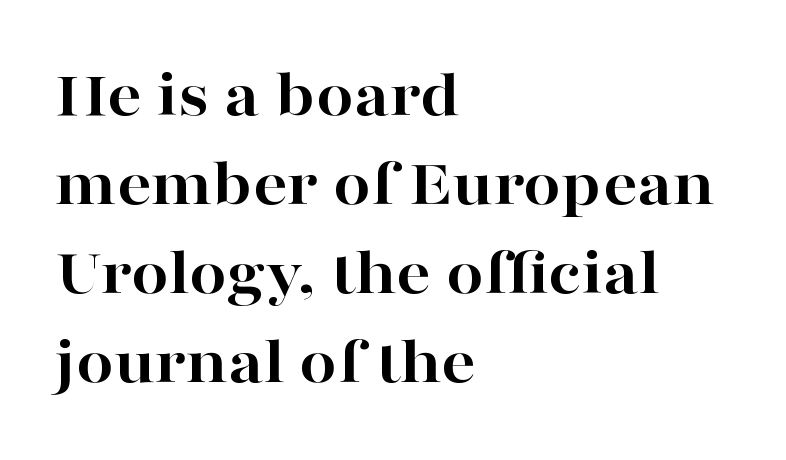
Observe the ordinary spacing: letters are neighbours, not strangers. The letters stand straight up with perfectly vertical stems. The font family rendered here belongs to the serif group. The zone under the glyphs is completely vacant. The passage shown is emphatically bold. The face used here is proportionally spaced, like ordinary book or web type.
